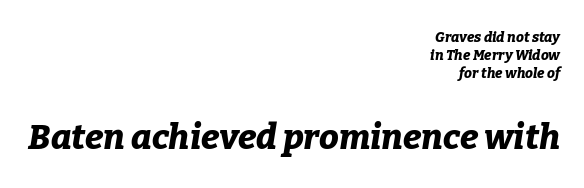
{"italic": "yes", "lean": "right", "slant_degrees": 9, "bold": "yes", "weight": "bold", "width": "normal", "stroke_contrast": "low", "x_height": "medium", "monospaced": "no", "underline": "no", "align": "right", "line_spacing": "normal", "line_spacing_ratio": 1.27, "letter_spacing": "normal", "letter_spacing_em": 0.0, "larger_block": "second", "size_ratio": 2.5, "glyph_px": 35}
